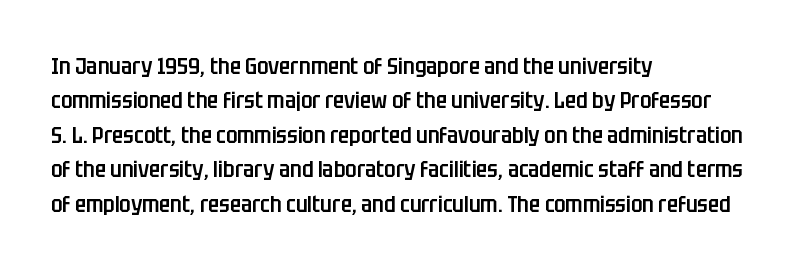
{"italic": "no", "bold": "semi", "underline": "no", "align": "left", "line_spacing": "normal", "line_spacing_ratio": 1.5, "letter_spacing": "normal", "letter_spacing_em": 0.0, "glyph_px": 23}
